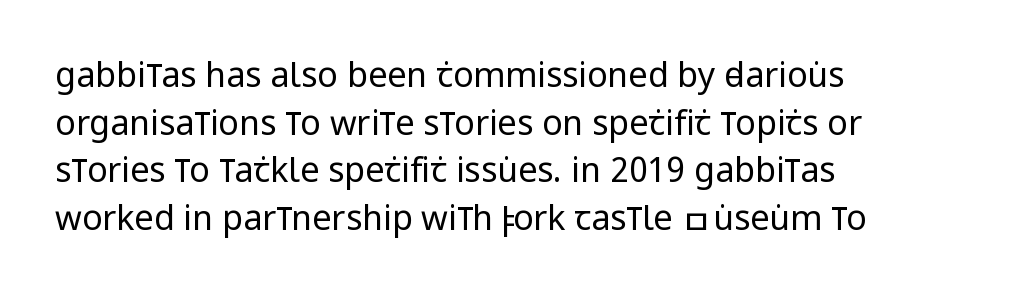
{"serif": "no", "italic": "no", "bold": "no", "weight": "regular", "width": "condensed", "stroke_contrast": "low", "x_height": "large", "monospaced": "no", "underline": "no", "align": "left", "line_spacing": "normal", "line_spacing_ratio": 1.4, "letter_spacing": "normal", "letter_spacing_em": 0.0, "glyph_px": 34}
